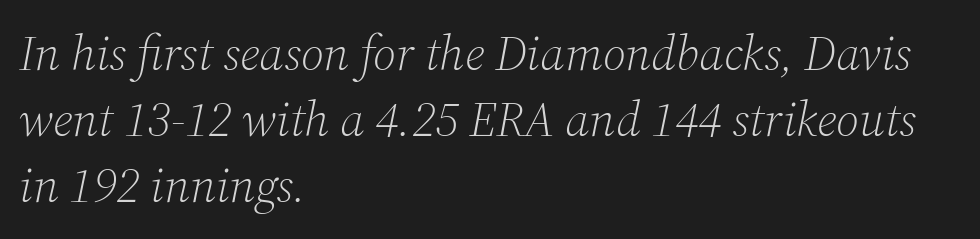
The image shows 49 px light serif type, italic (leaning right); set left-aligned, normal line spacing (1.35x), normal letter spacing, not underlined; medium stroke contrast and a medium x-height.
